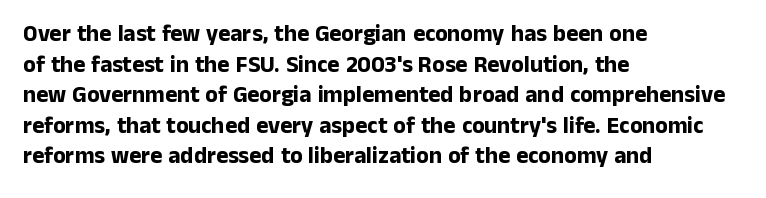
{"italic": "no", "bold": "yes", "underline": "no", "align": "left", "line_spacing": "normal", "line_spacing_ratio": 1.33, "letter_spacing": "normal", "letter_spacing_em": 0.0, "glyph_px": 23}
